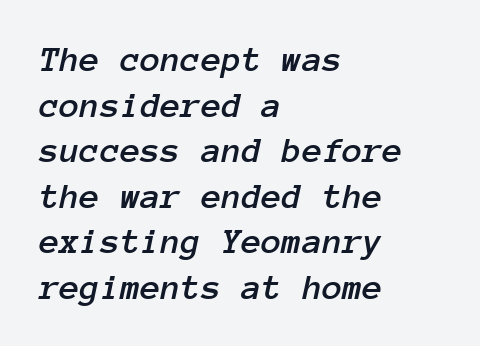
{"italic": "yes", "lean": "right", "slant_degrees": 12, "width": "normal", "stroke_contrast": "low", "x_height": "medium", "monospaced": "yes", "underline": "no", "align": "left", "line_spacing_ratio": 1.23, "letter_spacing": "normal", "letter_spacing_em": 0.0, "glyph_px": 37}
